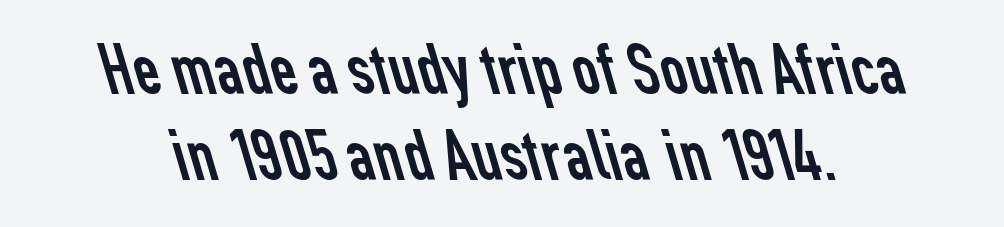
Q: Is the text bold? A: No.
Q: Is the typeface a serif or a sans-serif typeface? A: Sans-serif.
Q: Is the text underlined? A: No.
Q: Is the spacing between letters normal or unusually wide? A: Normal.
Q: Width (condensed, normal, or wide)? A: Normal.
Q: Stroke contrast? A: Low.
Q: x-height? A: Medium.
Q: Monospaced? A: No.
